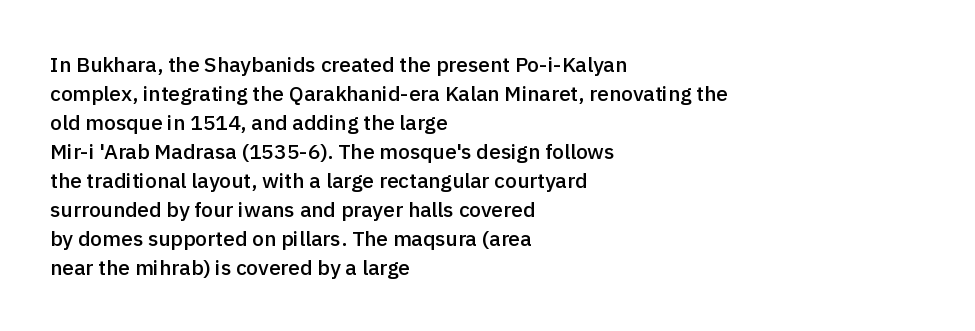
The image shows 21 px text type, upright; set left-aligned, normal line spacing (1.38x), normal letter spacing, not underlined.
